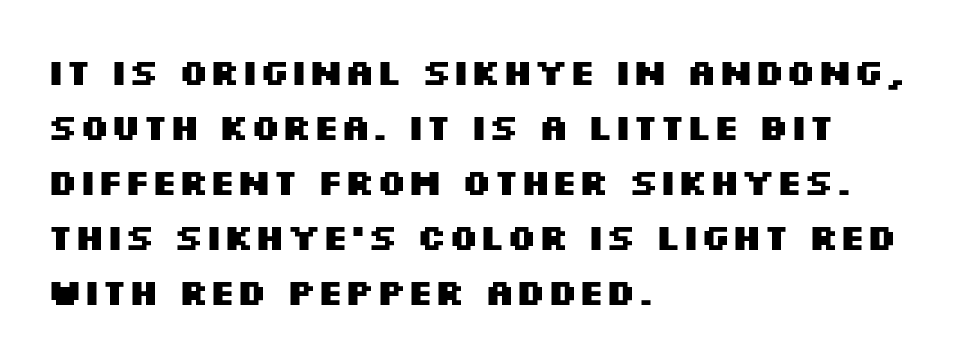
The image shows 36 px heavy, wide sans-serif type, upright; set left-aligned, normal line spacing (1.53x), normal letter spacing, not underlined; medium stroke contrast and a large x-height.
